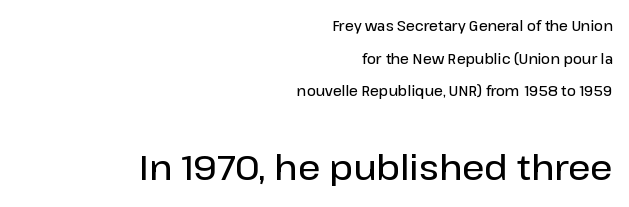
{"serif": "no", "italic": "no", "bold": "semi", "weight": "semibold", "width": "normal", "stroke_contrast": "low", "x_height": "medium", "monospaced": "no", "underline": "no", "align": "right", "line_spacing": "loose", "line_spacing_ratio": 2.33, "letter_spacing": "normal", "letter_spacing_em": 0.0, "larger_block": "second", "size_ratio": 2.5, "glyph_px": 35}
